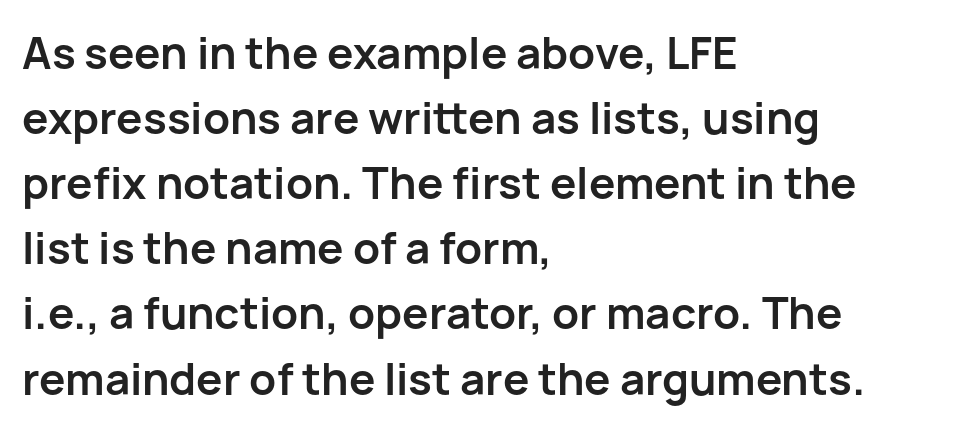
{"serif": "no", "italic": "no", "bold": "yes", "weight": "semibold", "width": "normal", "stroke_contrast": "low", "x_height": "medium", "monospaced": "no", "underline": "no", "align": "left", "line_spacing": "normal", "line_spacing_ratio": 1.48, "letter_spacing": "normal", "letter_spacing_em": 0.0, "glyph_px": 44}
